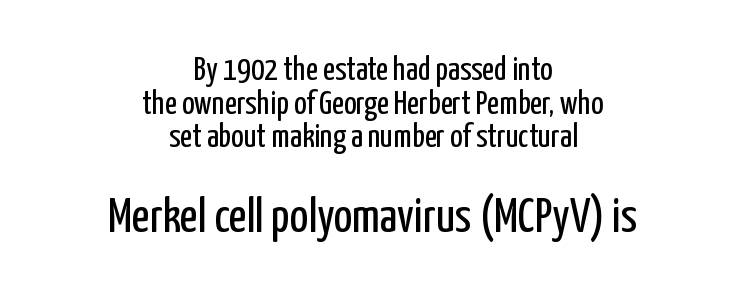
The image shows 49 px regular-weight, condensed sans-serif type, upright; set centered, tight line spacing (1.02x), normal letter spacing, not underlined; the second (bottom) block is 1.48x larger; low stroke contrast and a medium x-height.
